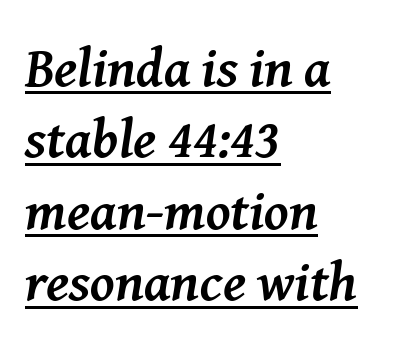
{"serif": "yes", "italic": "yes", "lean": "right", "slant_degrees": 8, "bold": "yes", "weight": "semibold", "width": "normal", "stroke_contrast": "medium", "x_height": "medium", "monospaced": "no", "underline": "yes", "align": "left", "line_spacing": "normal", "line_spacing_ratio": 1.3, "letter_spacing": "normal", "letter_spacing_em": 0.0, "glyph_px": 55}
